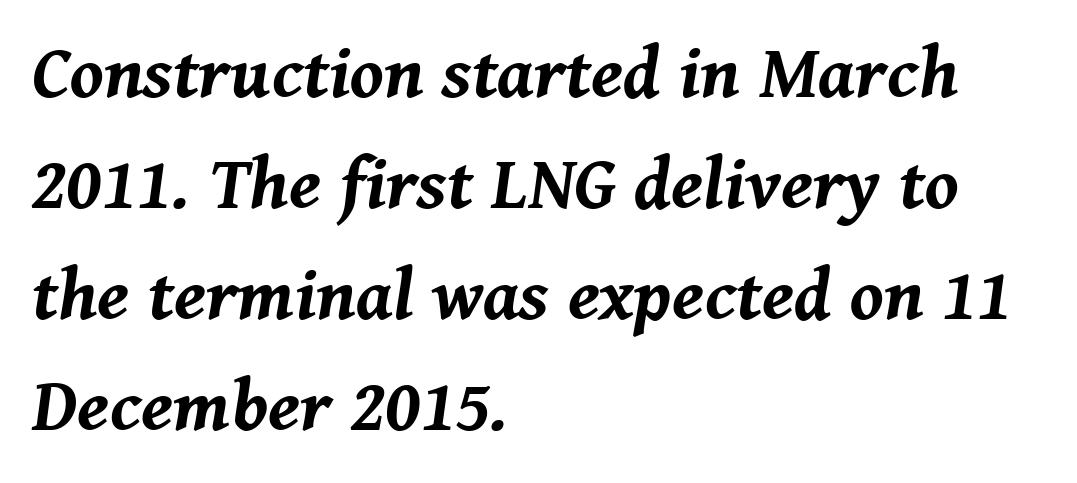
Alignment: flush left. Italic? Definitely — the glyphs are oblique. The baseline area is clear. What's the leading like? Ordinary, nothing unusual. The passage shown has conventional tracking throughout. Varying glyph widths throughout — classic text-font behaviour.
